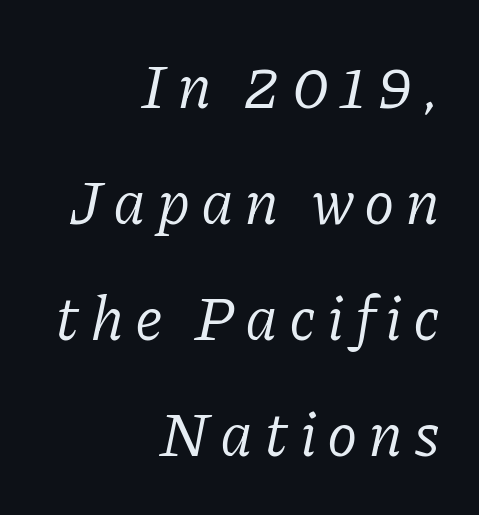
{"serif": "yes", "italic": "yes", "lean": "right", "slant_degrees": 11, "bold": "no", "weight": "regular", "width": "normal", "stroke_contrast": "low", "x_height": "medium", "monospaced": "no", "underline": "no", "align": "right", "line_spacing_ratio": 1.87, "glyph_px": 62}
